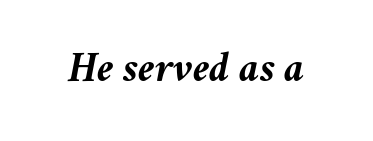
Q: Is the text bold? A: Yes.
Q: Is the text italic (slanted)? A: Yes, it leans right by about 11 degrees.
Q: Is the text underlined? A: No.
Q: Is the spacing between letters normal or unusually wide? A: Normal.
Q: Width (condensed, normal, or wide)? A: Normal.
Q: Stroke contrast? A: Medium.
Q: x-height? A: Medium.
Q: Monospaced? A: No.
